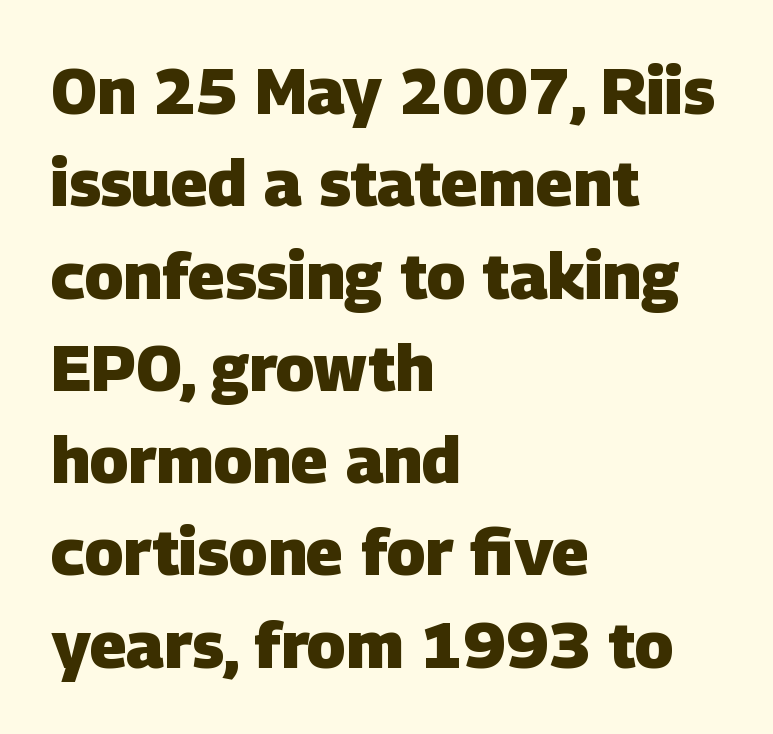
{"serif": "no", "bold": "yes", "weight": "heavy", "width": "normal", "stroke_contrast": "low", "x_height": "large", "monospaced": "no", "underline": "no", "align": "left", "line_spacing": "normal", "line_spacing_ratio": 1.42, "letter_spacing": "normal", "letter_spacing_em": 0.0, "glyph_px": 65}
